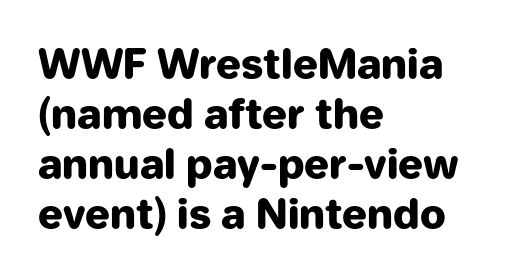
Q: Is the text bold? A: Yes.
Q: Is the text italic (slanted)? A: No, it is upright.
Q: Is the typeface a serif or a sans-serif typeface? A: Sans-serif.
Q: Is the text underlined? A: No.
Q: How is the paragraph aligned? A: Left-aligned.
Q: Is the spacing between letters normal or unusually wide? A: Normal.
Q: Width (condensed, normal, or wide)? A: Normal.
Q: Stroke contrast? A: Low.
Q: x-height? A: Medium.
Q: Monospaced? A: No.
